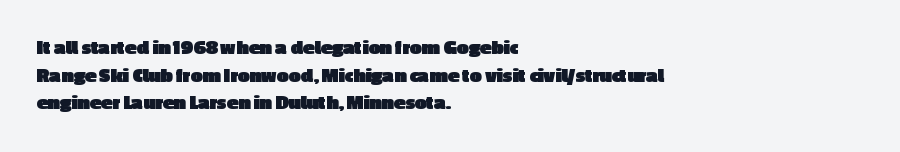
Normally led — the rows are evenly, conventionally spaced. Caption: standard tracking, unaltered. Check the space under the baseline: it is left empty. This sample is left-justified, so line endings fall wherever the words run out. These lines were composed using upright roman letters.
